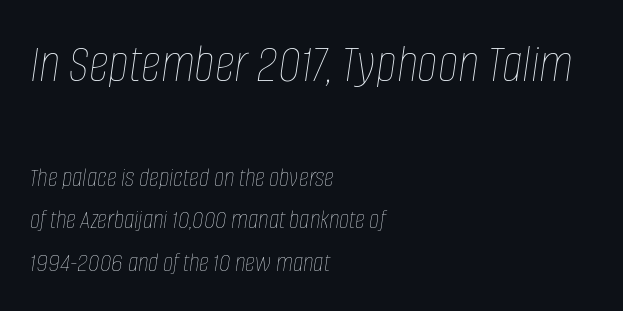
Q: Is the text bold? A: No.
Q: Is the text italic (slanted)? A: Yes, it leans right by about 8 degrees.
Q: Is the text underlined? A: No.
Q: How is the paragraph aligned? A: Left-aligned.
Q: Is the spacing between letters normal or unusually wide? A: Normal.
Q: Is the spacing between lines tight, normal or loose? A: Normal.
Q: Which block of text is set in a larger size, the first (top) or the second (bottom)? A: The first (top) one.
Q: Width (condensed, normal, or wide)? A: Condensed.
Q: Stroke contrast? A: Low.
Q: x-height? A: Large.
Q: Monospaced? A: No.
